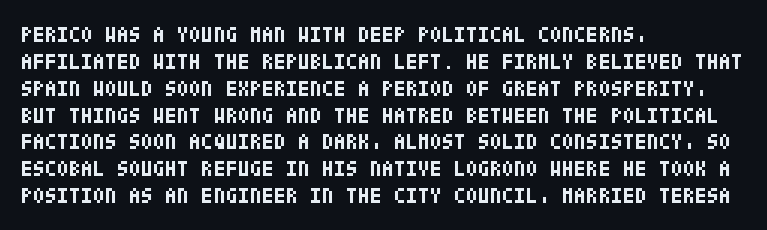
{"italic": "no", "bold": "yes", "underline": "no", "align": "left", "line_spacing_ratio": 1.22, "letter_spacing": "normal", "letter_spacing_em": 0.0, "glyph_px": 22}
